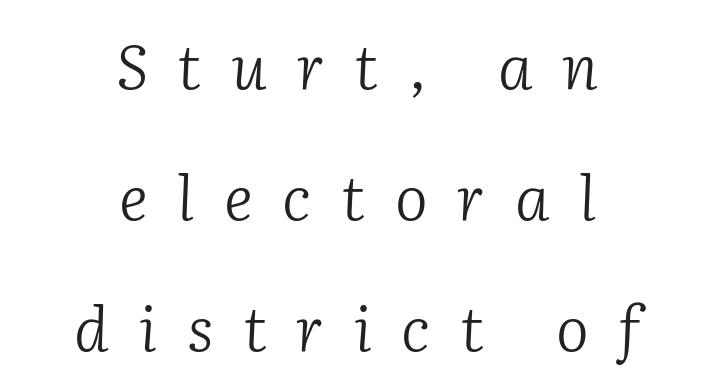
Lines of text with bare space underneath. The weight tops out at a normal text grade. Notice how the passage keeps no hard edge, just a central spine. The text was rendered using a seriffed face with decorative stroke endings. Every character sits at an angle, as italics do. How are the letters spaced? Widely, with obvious added tracking.
